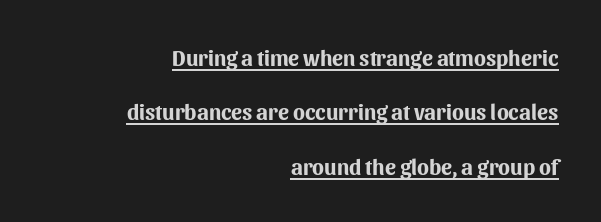
The image shows 22 px bold type, upright; set right-aligned, loose line spacing (2.47x), normal letter spacing, underlined.
